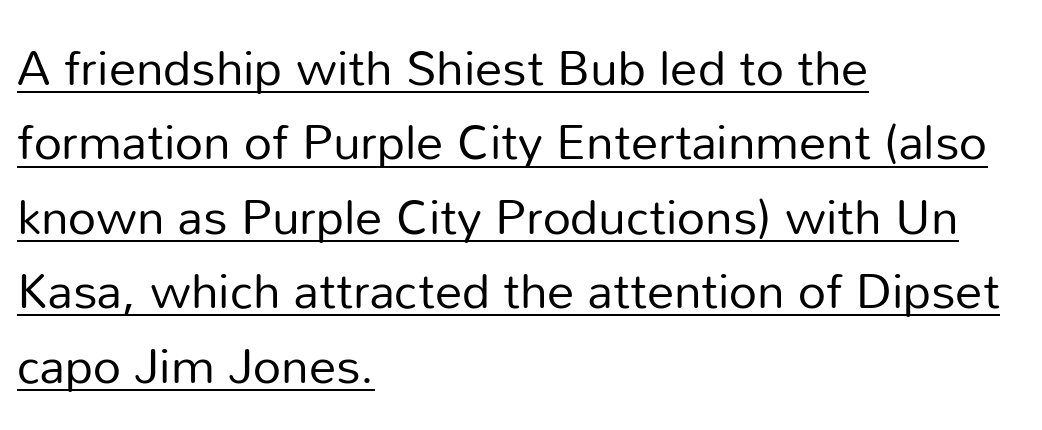
The image shows 49 px regular-weight sans-serif type, upright; set left-aligned, normal line spacing (1.52x), normal letter spacing, underlined; low stroke contrast and a medium x-height.
